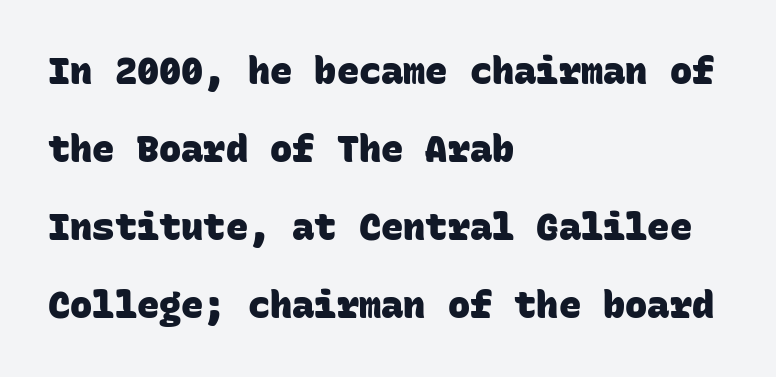
Q: Is the text bold? A: Yes.
Q: Is the typeface a serif or a sans-serif typeface? A: Sans-serif.
Q: Is the text underlined? A: No.
Q: How is the paragraph aligned? A: Left-aligned.
Q: Is the spacing between letters normal or unusually wide? A: Normal.
Q: Is the spacing between lines tight, normal or loose? A: Loose.
Q: Width (condensed, normal, or wide)? A: Normal.
Q: Stroke contrast? A: Low.
Q: x-height? A: Large.
Q: Monospaced? A: Yes.
